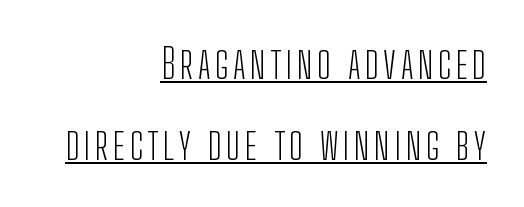
The image shows 41 px light, condensed sans-serif type, upright; set right-aligned, loose line spacing (1.97x), underlined; low stroke contrast and a medium x-height.
